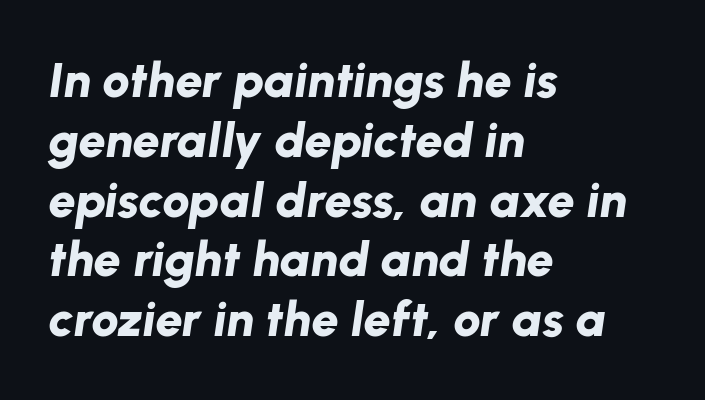
Left-aligned paragraph, ragged on the right. Look at the tracking — it's just the regular setting, nothing added. Does the weight exceed regular? Yes, all the way to bold. These lines were composed using italics. The string is rendered with underlining switched off.
